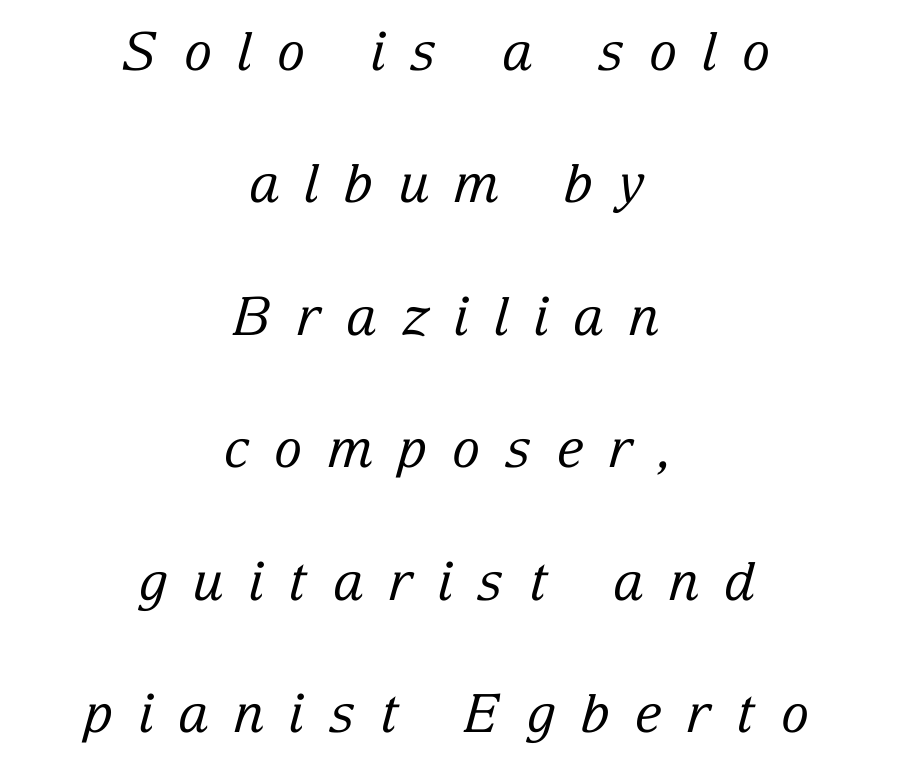
Q: Is the text bold? A: No.
Q: Is the text italic (slanted)? A: Yes, it leans right by about 15 degrees.
Q: Is the typeface a serif or a sans-serif typeface? A: Serif.
Q: Is the text underlined? A: No.
Q: How is the paragraph aligned? A: Centered.
Q: Is the spacing between letters normal or unusually wide? A: Unusually wide.
Q: Is the spacing between lines tight, normal or loose? A: Loose.
Q: Width (condensed, normal, or wide)? A: Normal.
Q: Stroke contrast? A: Low.
Q: x-height? A: Medium.
Q: Monospaced? A: No.
